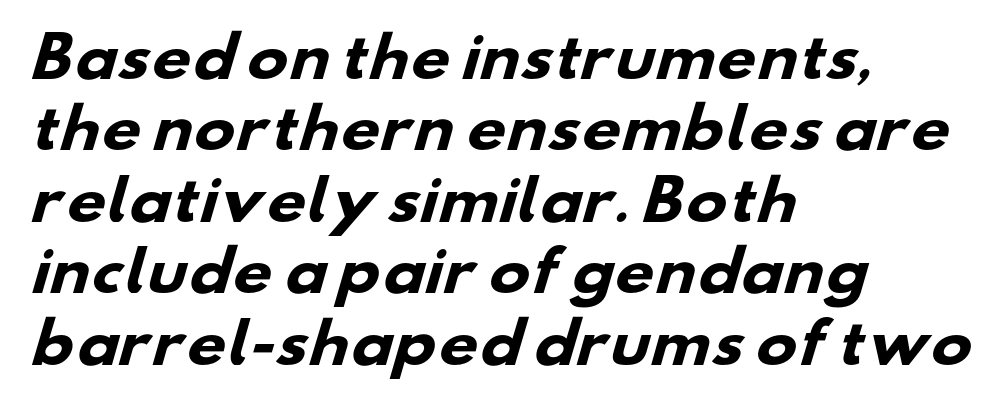
Q: Is the text bold? A: Yes.
Q: Is the typeface a serif or a sans-serif typeface? A: Sans-serif.
Q: Is the text underlined? A: No.
Q: How is the paragraph aligned? A: Left-aligned.
Q: Is the spacing between letters normal or unusually wide? A: Normal.
Q: Is the spacing between lines tight, normal or loose? A: Normal.
Q: Width (condensed, normal, or wide)? A: Wide.
Q: Stroke contrast? A: Low.
Q: x-height? A: Small.
Q: Monospaced? A: No.
